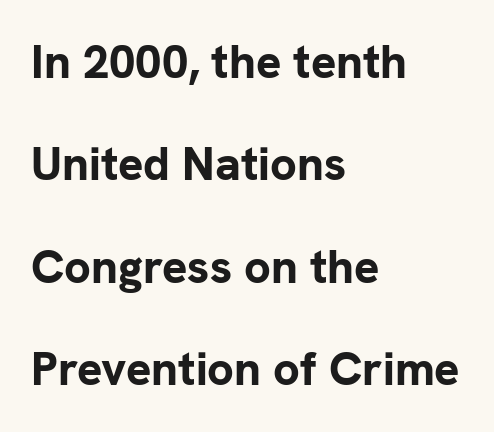
In terms of posture, this sample is upright. You'd pick this weight for a headline — it's a proper bold. Anything drawn beneath the words? Only blank space. What's the leading like? Stretched, with rows far apart. The rendering keeps characters at their native spacing. This sample has the flowing, uneven cadence of proportional lettering.
